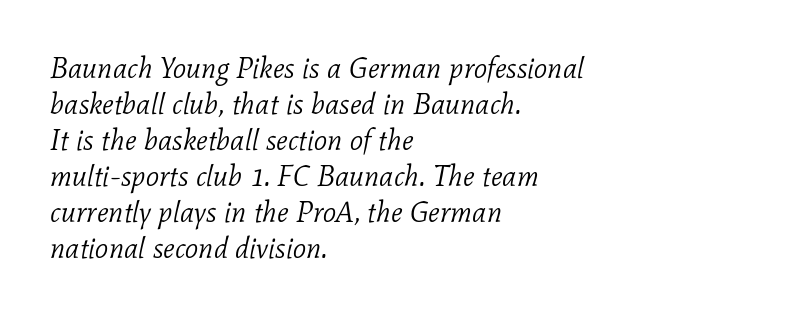
Style check: oblique. Weight: not bold — regular or lighter. Short and long lines alike share a common starting point at left. Clear beneath every line of the passage. Students, note that the glyphs here touch the page at normal intervals. Think of a printed novel: that variable character pitch is what you see here.
